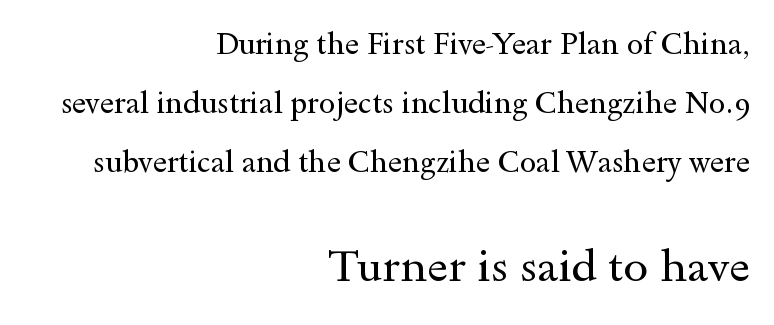
Ordinary non-slanted type is in use. You can tell from the footed stems that serif type was used. The passage shown is not bold in any degree. Spacing between characters is what you'd get straight out of the box.
